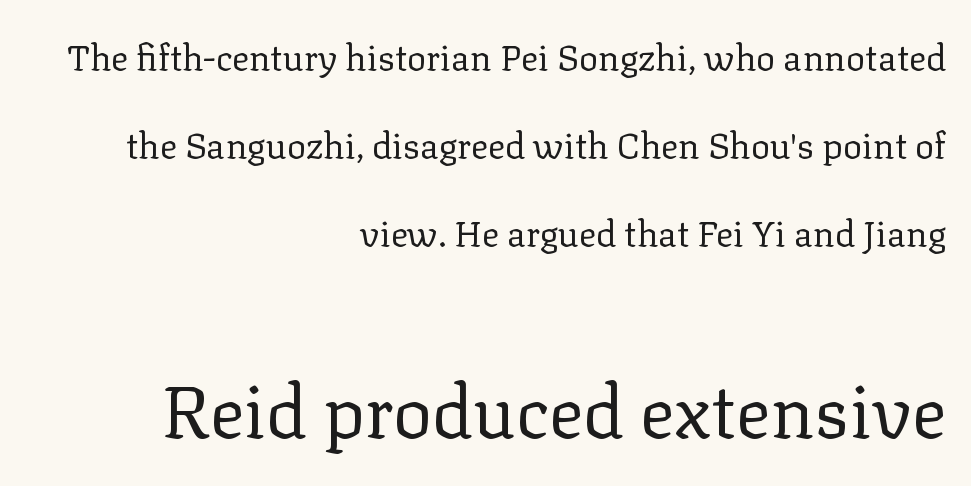
All the whitespace from short lines collects on the left. You could call the tracking neutral — neither tight nor loose. The characters are drawn with everyday or finer stroke widths. The type sits square on the baseline with zero lean. This sample has the flowing, uneven cadence of proportional lettering. Old-style or modern, the face here clearly has serifs.
